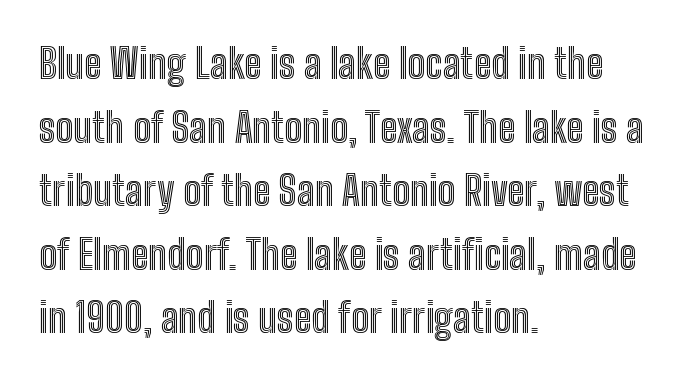
{"italic": "no", "width": "condensed", "x_height": "medium", "monospaced": "no", "underline": "no", "align": "left", "line_spacing": "normal", "line_spacing_ratio": 1.59, "letter_spacing": "normal", "letter_spacing_em": 0.0, "glyph_px": 40}
